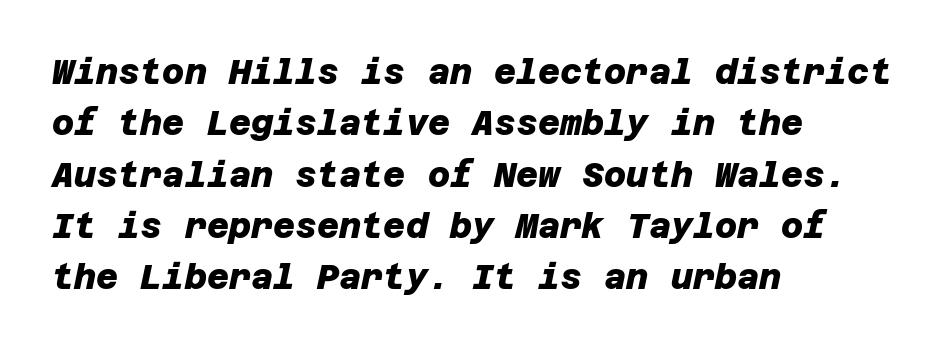
Q: Is the text bold? A: Yes.
Q: Is the typeface a serif or a sans-serif typeface? A: Sans-serif.
Q: Is the text underlined? A: No.
Q: How is the paragraph aligned? A: Left-aligned.
Q: Is the spacing between letters normal or unusually wide? A: Normal.
Q: Is the spacing between lines tight, normal or loose? A: Normal.
Q: Width (condensed, normal, or wide)? A: Normal.
Q: Stroke contrast? A: Low.
Q: x-height? A: Large.
